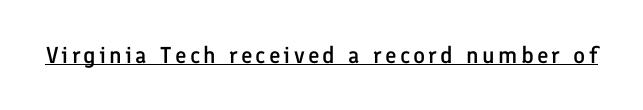
Q: Is the text bold? A: Semi-bold.
Q: Is the text italic (slanted)? A: No, it is upright.
Q: Is the text underlined? A: Yes.
